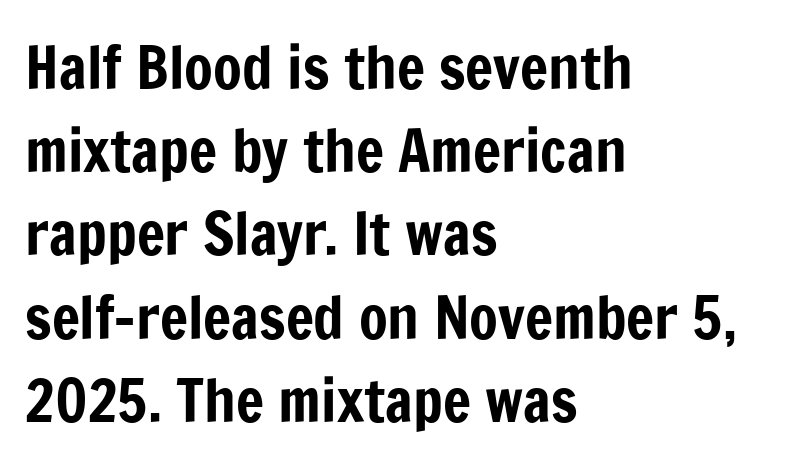
The image shows 59 px condensed sans-serif type, upright; set left-aligned, normal line spacing (1.41x), normal letter spacing, not underlined; low stroke contrast and a medium x-height.
